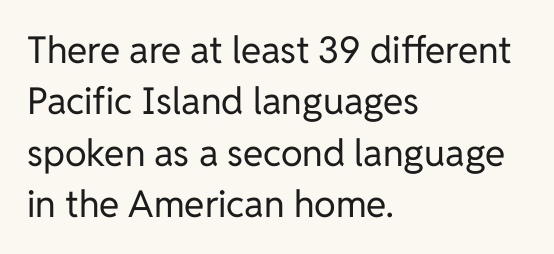
{"serif": "no", "italic": "no", "bold": "no", "weight": "regular", "width": "normal", "stroke_contrast": "low", "x_height": "medium", "monospaced": "no", "underline": "no", "align": "left", "line_spacing": "normal", "line_spacing_ratio": 1.39, "letter_spacing": "normal", "letter_spacing_em": 0.0, "glyph_px": 37}
